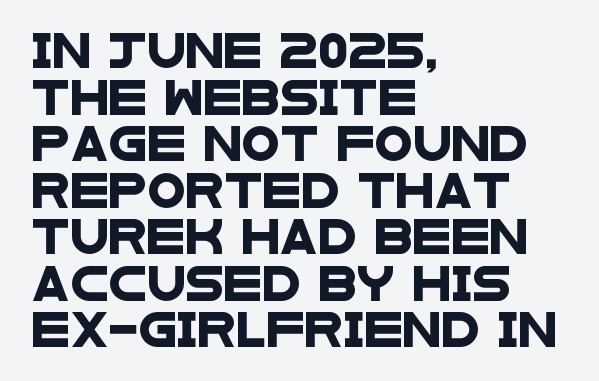
Q: Is the typeface a serif or a sans-serif typeface? A: Sans-serif.
Q: Is the text underlined? A: No.
Q: How is the paragraph aligned? A: Left-aligned.
Q: Is the spacing between letters normal or unusually wide? A: Normal.
Q: Is the spacing between lines tight, normal or loose? A: Normal.
Q: Width (condensed, normal, or wide)? A: Wide.
Q: Stroke contrast? A: Low.
Q: x-height? A: Large.
Q: Monospaced? A: No.
